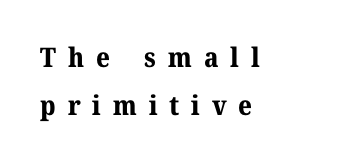
Q: Is the text bold? A: Yes.
Q: Is the text italic (slanted)? A: No, it is upright.
Q: Is the text underlined? A: No.
Q: How is the paragraph aligned? A: Left-aligned.
Q: Is the spacing between letters normal or unusually wide? A: Unusually wide.
